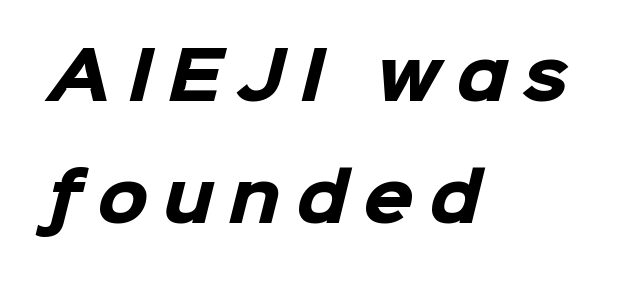
{"serif": "no", "bold": "yes", "weight": "heavy", "width": "normal", "stroke_contrast": "low", "x_height": "medium", "monospaced": "no", "underline": "no", "align": "left", "line_spacing_ratio": 1.87, "letter_spacing": "wide", "letter_spacing_em": 0.24, "glyph_px": 65}
